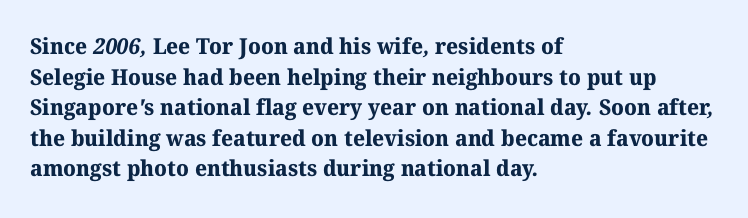
The image shows 22 px bold type; set left-aligned, normal line spacing (1.39x), normal letter spacing, not underlined.
